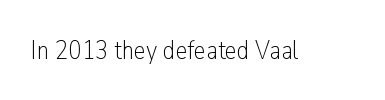
The image shows 27 px text type, upright; set normal letter spacing, not underlined.
